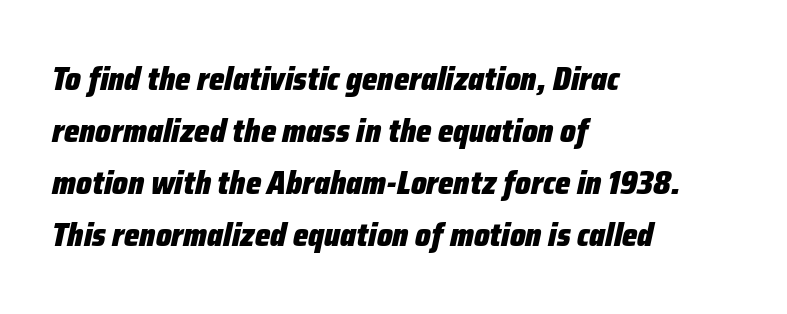
The image shows 33 px heavy, condensed type, italic (leaning right); set left-aligned, normal line spacing (1.58x), normal letter spacing, not underlined; low stroke contrast and a medium x-height.
